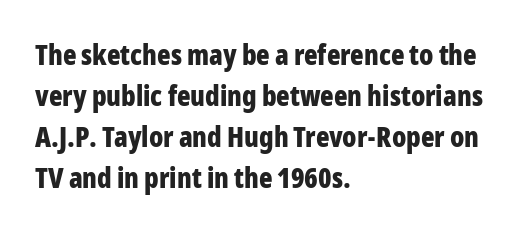
{"serif": "no", "italic": "no", "bold": "yes", "weight": "bold", "width": "condensed", "stroke_contrast": "low", "x_height": "medium", "monospaced": "no", "underline": "no", "align": "left", "line_spacing": "normal", "line_spacing_ratio": 1.46, "letter_spacing": "normal", "letter_spacing_em": 0.0, "glyph_px": 28}
